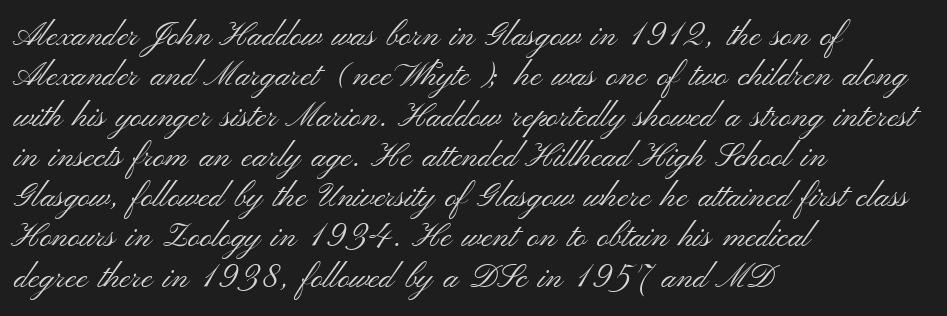
The image shows 33 px light, wide sans-serif type; set left-aligned, line spacing 1.22x, normal letter spacing, not underlined; medium stroke contrast and a small x-height.
